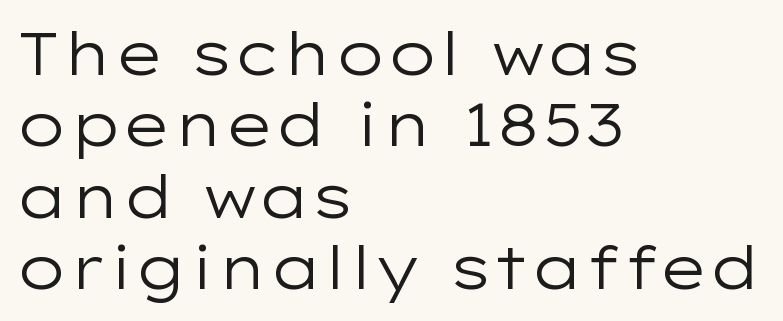
{"serif": "no", "italic": "no", "bold": "no", "weight": "regular", "width": "wide", "stroke_contrast": "low", "x_height": "medium", "monospaced": "no", "underline": "no", "align": "left", "line_spacing_ratio": 1.21, "letter_spacing": "normal", "letter_spacing_em": 0.0, "glyph_px": 59}
